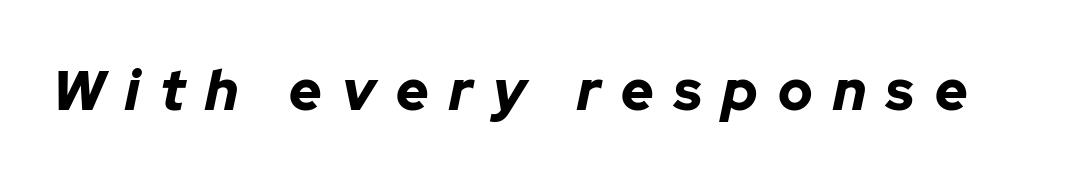
{"italic": "yes", "lean": "right", "slant_degrees": 12, "bold": "yes", "weight": "bold", "width": "normal", "stroke_contrast": "low", "x_height": "medium", "monospaced": "no", "underline": "no", "letter_spacing": "wide", "letter_spacing_em": 0.36, "glyph_px": 56}
